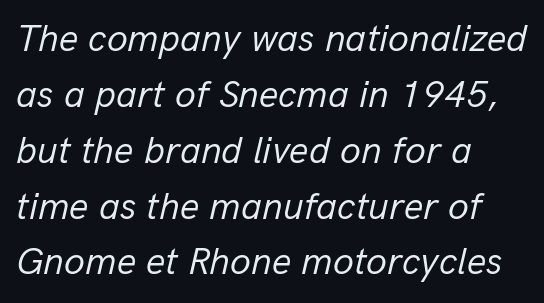
{"italic": "yes", "lean": "right", "slant_degrees": 13, "bold": "no", "weight": "regular", "width": "normal", "stroke_contrast": "low", "x_height": "medium", "monospaced": "no", "underline": "no", "align": "left", "line_spacing": "normal", "line_spacing_ratio": 1.47, "letter_spacing": "normal", "letter_spacing_em": 0.0, "glyph_px": 38}
